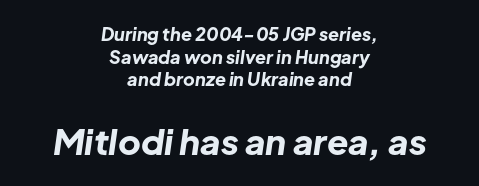
Q: Is the text bold? A: Yes.
Q: Is the text italic (slanted)? A: Yes, it leans right by about 8 degrees.
Q: Is the text underlined? A: No.
Q: How is the paragraph aligned? A: Centered.
Q: Is the spacing between letters normal or unusually wide? A: Normal.
Q: Is the spacing between lines tight, normal or loose? A: Normal.
Q: Which block of text is set in a larger size, the first (top) or the second (bottom)? A: The second (bottom) one.
Q: Width (condensed, normal, or wide)? A: Normal.
Q: Stroke contrast? A: Low.
Q: x-height? A: Medium.
Q: Monospaced? A: No.
